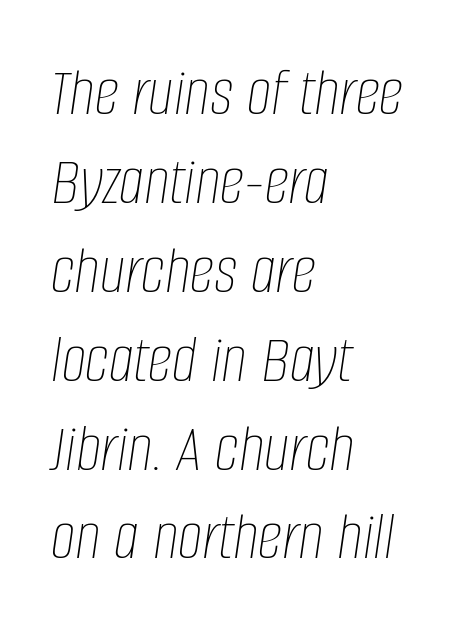
Q: Is the text bold? A: No.
Q: Is the text italic (slanted)? A: Yes, it leans right by about 8 degrees.
Q: Is the text underlined? A: No.
Q: How is the paragraph aligned? A: Left-aligned.
Q: Is the spacing between letters normal or unusually wide? A: Normal.
Q: Is the spacing between lines tight, normal or loose? A: Normal.
Q: Width (condensed, normal, or wide)? A: Condensed.
Q: Stroke contrast? A: Low.
Q: x-height? A: Large.
Q: Monospaced? A: No.
